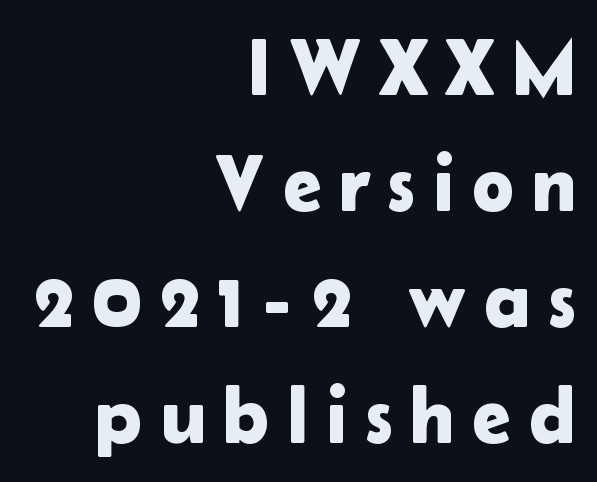
{"serif": "no", "italic": "no", "width": "normal", "stroke_contrast": "low", "x_height": "medium", "monospaced": "no", "underline": "no", "align": "right", "line_spacing": "normal", "line_spacing_ratio": 1.47, "letter_spacing": "wide", "letter_spacing_em": 0.22, "glyph_px": 79}
